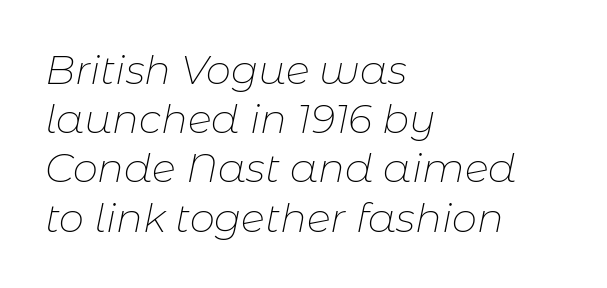
{"italic": "yes", "lean": "right", "slant_degrees": 11, "bold": "no", "weight": "thin", "width": "normal", "stroke_contrast": "low", "x_height": "medium", "monospaced": "no", "underline": "no", "align": "left", "line_spacing_ratio": 1.23, "letter_spacing": "normal", "letter_spacing_em": 0.0, "glyph_px": 40}
